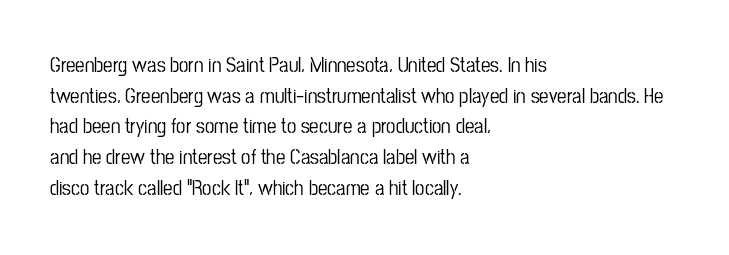
The image shows 21 px text type, upright; set left-aligned, normal line spacing (1.46x), normal letter spacing, not underlined.
